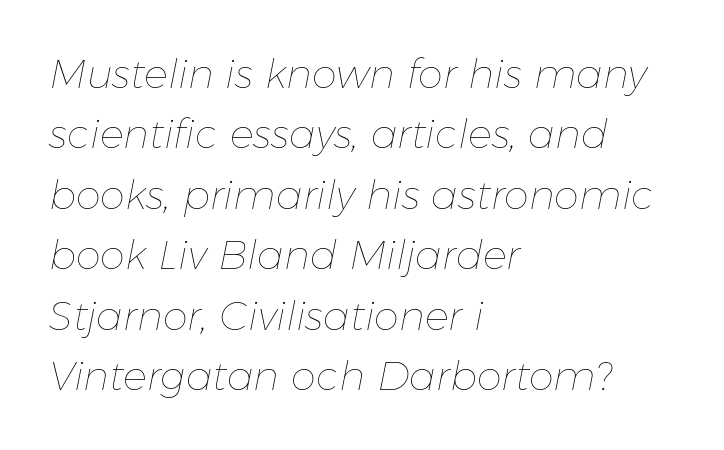
The image shows 40 px thin type, italic (leaning right); set left-aligned, normal line spacing (1.51x), normal letter spacing, not underlined; low stroke contrast and a medium x-height.
